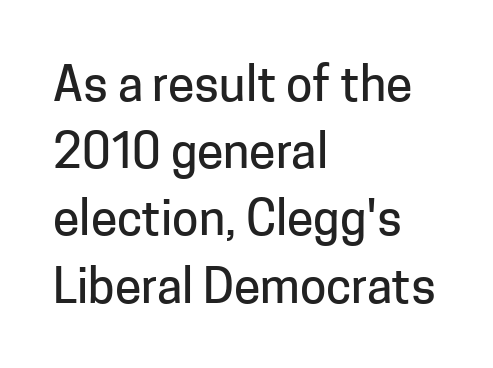
Q: Is the text italic (slanted)? A: No, it is upright.
Q: Is the typeface a serif or a sans-serif typeface? A: Sans-serif.
Q: Is the text underlined? A: No.
Q: How is the paragraph aligned? A: Left-aligned.
Q: Is the spacing between letters normal or unusually wide? A: Normal.
Q: Is the spacing between lines tight, normal or loose? A: Normal.
Q: Width (condensed, normal, or wide)? A: Normal.
Q: Stroke contrast? A: Low.
Q: x-height? A: Medium.
Q: Monospaced? A: No.
